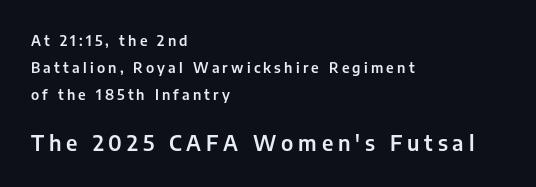
Posture: vertical. The rendering inserts visible extra space after every character. The passage shown begins with its smaller block and ends with its larger one. Horizontal alignment here is leftward, the default for most running prose.
